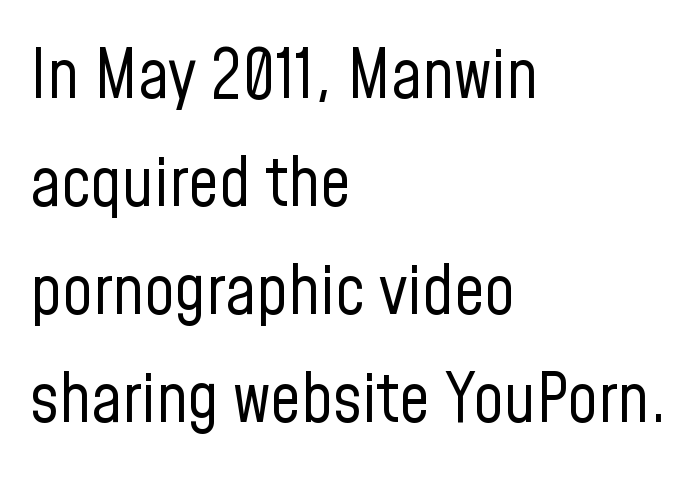
The image shows 68 px regular-weight, condensed sans-serif type, upright; set left-aligned, normal line spacing (1.59x), normal letter spacing, not underlined; low stroke contrast and a medium x-height.
